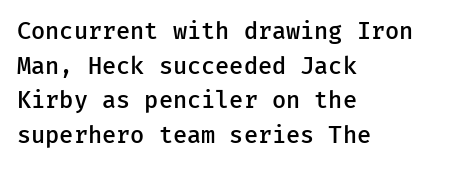
Students, observe: this is what conventionally led text looks like. Any mark beneath the type? The region is blank. On the weight axis this lands at semibold, roughly 600. These lines stack with their left ends in a neat column.
